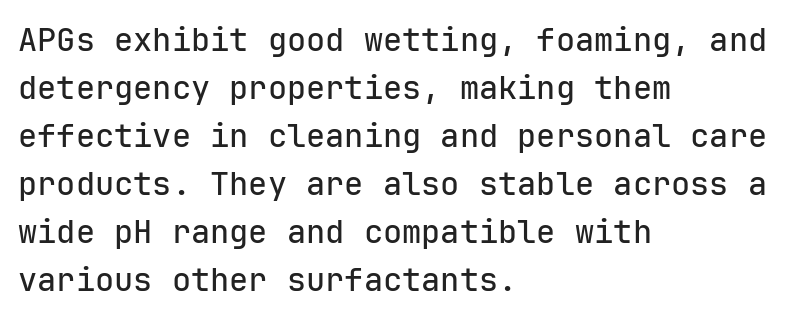
{"serif": "no", "italic": "no", "width": "normal", "stroke_contrast": "low", "x_height": "medium", "monospaced": "yes", "underline": "no", "align": "left", "line_spacing": "normal", "line_spacing_ratio": 1.5, "letter_spacing": "normal", "letter_spacing_em": 0.0, "glyph_px": 32}
